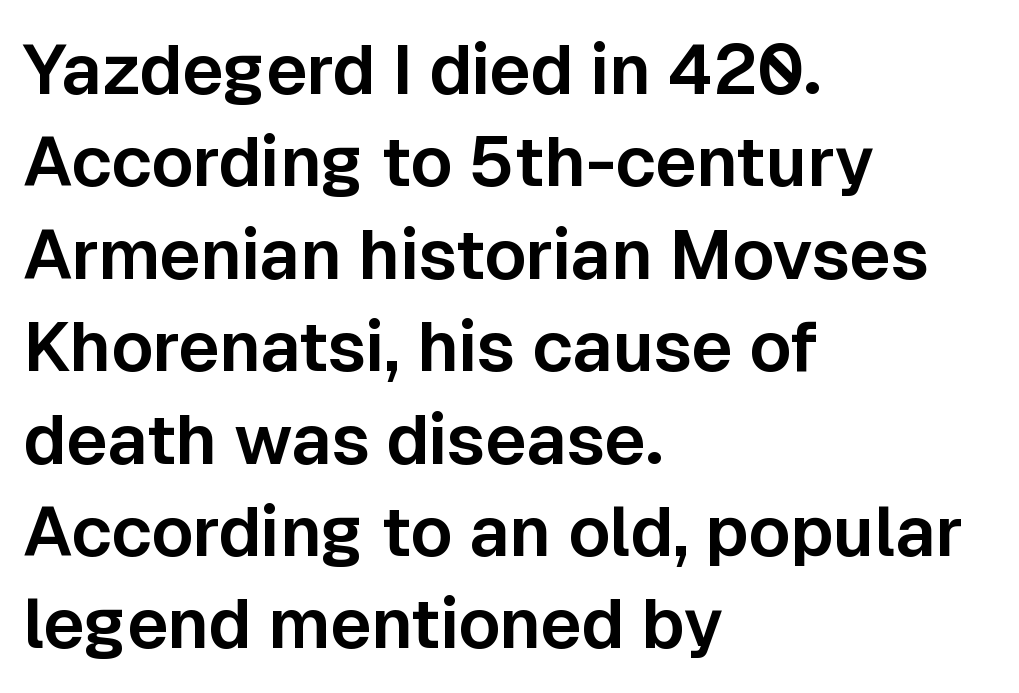
{"serif": "no", "italic": "no", "width": "normal", "stroke_contrast": "low", "x_height": "medium", "monospaced": "no", "underline": "no", "align": "left", "line_spacing": "normal", "line_spacing_ratio": 1.32, "letter_spacing": "normal", "letter_spacing_em": 0.0, "glyph_px": 70}
